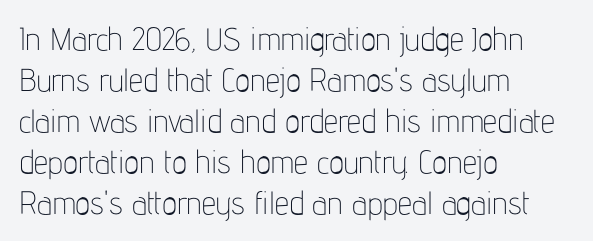
Notice how descenders clear the ascenders below comfortably — that's standard leading. The rag falls on the right side of this text block. Italic? Not at all — the glyphs are vertical. Just letters on the line, the space beneath them empty. What kind of face is this? One without serifs — a sans. The face looks like a standard text weight, possibly lighter.
